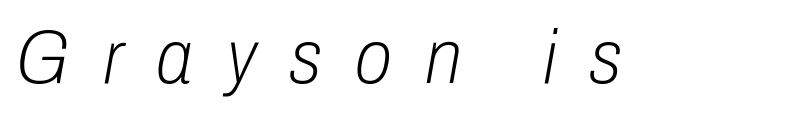
{"italic": "yes", "lean": "right", "slant_degrees": 10, "bold": "no", "weight": "light", "width": "condensed", "stroke_contrast": "low", "x_height": "medium", "monospaced": "no", "underline": "no", "letter_spacing": "wide", "letter_spacing_em": 0.44, "glyph_px": 76}
